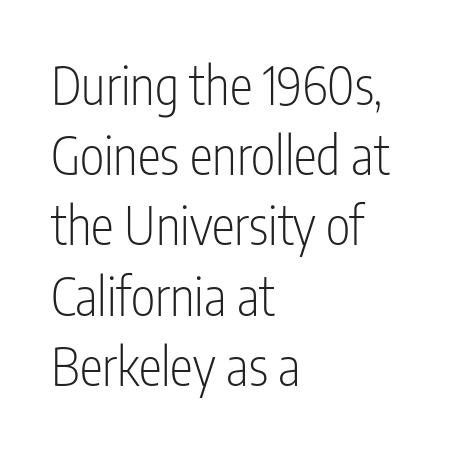
Successive baselines arrive at the customary interval. Designer's note — italics off, roman on. Note the varied advance widths — an 'i' is clearly narrower than an 'm'. Notice how the passage keeps a crisp vertical edge on the left only. Beneath every word, the page is bare. Inter-character spacing is left at the font's built-in metrics.
